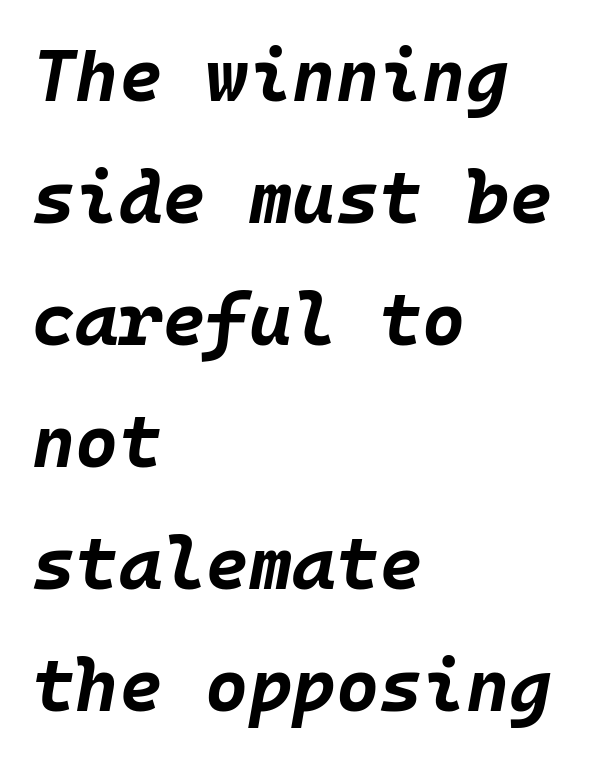
The image shows 74 px bold type, italic (leaning right), monospaced; set left-aligned, normal line spacing (1.65x), normal letter spacing, not underlined; low stroke contrast and a large x-height.
